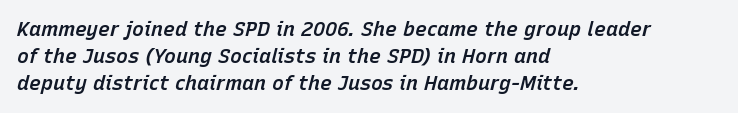
As a designer I'd log this as weight 600, semibold. Short note: letters normally spaced. A bare baseline throughout the passage. Honestly, the row spacing looks completely unremarkable. Each line starts at the same left margin while the right side varies. The rendering applies a slant to the glyphs.
